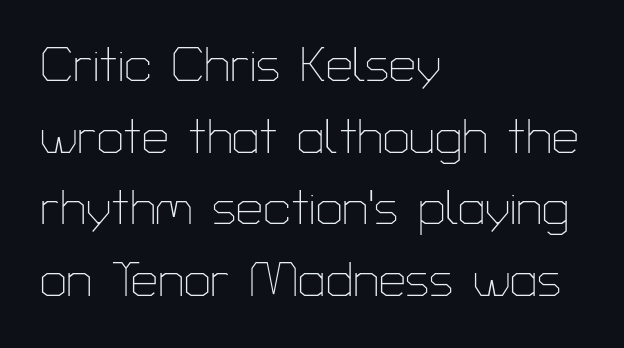
{"serif": "no", "italic": "no", "bold": "no", "weight": "thin", "width": "normal", "stroke_contrast": "low", "x_height": "medium", "monospaced": "no", "underline": "no", "align": "left", "line_spacing": "normal", "line_spacing_ratio": 1.49, "letter_spacing": "normal", "letter_spacing_em": 0.0, "glyph_px": 48}
